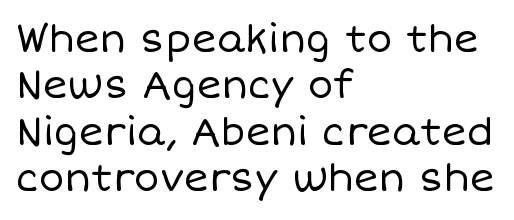
Q: Is the text bold? A: No.
Q: Is the text italic (slanted)? A: No, it is upright.
Q: Is the text underlined? A: No.
Q: How is the paragraph aligned? A: Left-aligned.
Q: Is the spacing between letters normal or unusually wide? A: Normal.
Q: Width (condensed, normal, or wide)? A: Normal.
Q: Stroke contrast? A: Low.
Q: x-height? A: Large.
Q: Monospaced? A: No.
